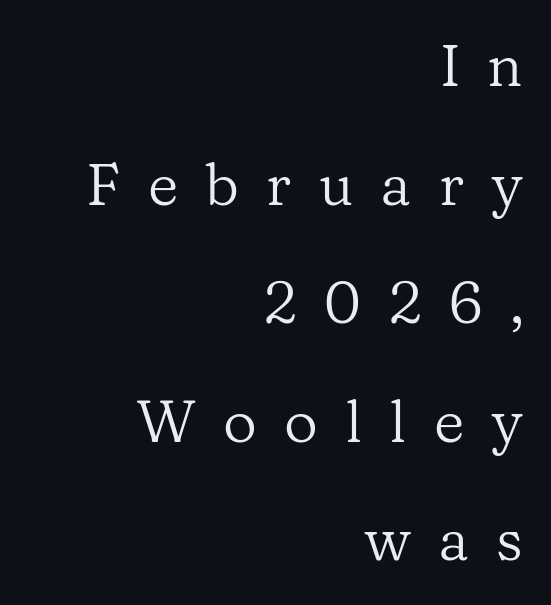
{"serif": "yes", "italic": "no", "bold": "no", "weight": "regular", "width": "normal", "stroke_contrast": "low", "x_height": "medium", "monospaced": "no", "underline": "no", "align": "right", "line_spacing": "loose", "line_spacing_ratio": 2.01, "letter_spacing": "wide", "letter_spacing_em": 0.46, "glyph_px": 59}
